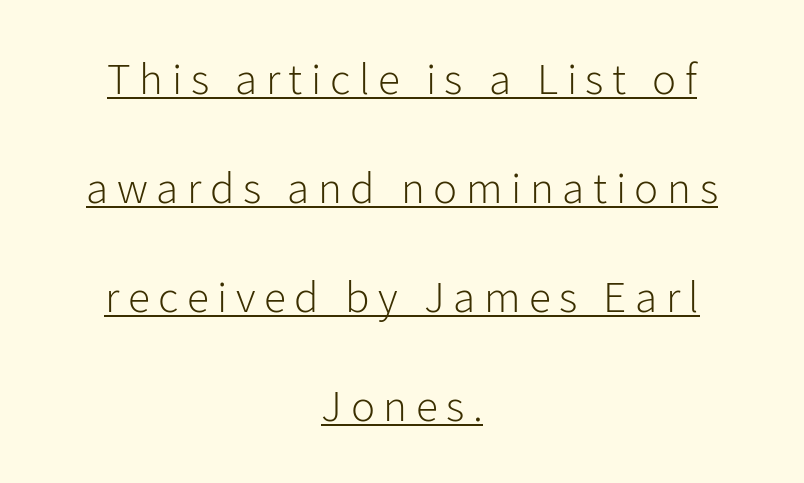
Think of a printed novel: that variable character pitch is what you see here. The lines are quadded center. This is sans-serif lettering, the kind often seen on screens and signage. Posture: straight, roman, zero tilt. This rendering features underlined lettering.
